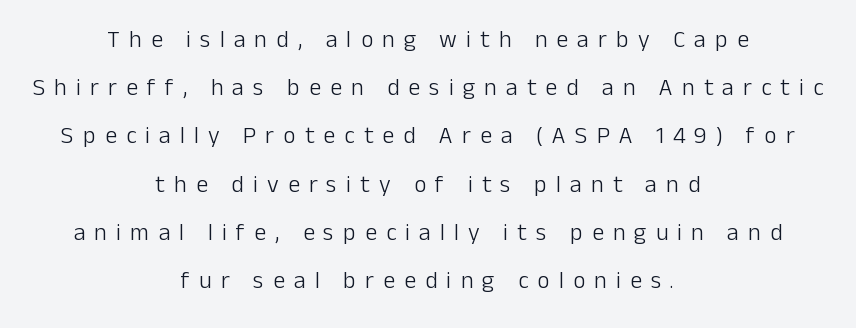
{"italic": "no", "bold": "no", "underline": "no", "align": "center", "line_spacing": "loose", "line_spacing_ratio": 2.01, "letter_spacing": "wide", "letter_spacing_em": 0.38, "glyph_px": 24}
